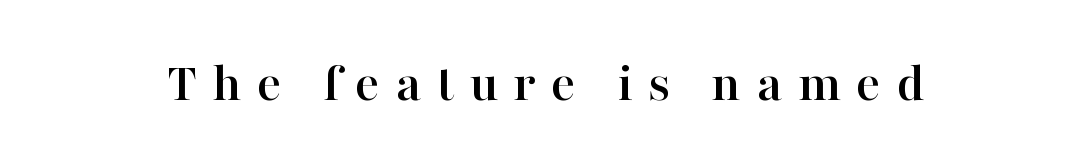
{"serif": "yes", "italic": "no", "width": "normal", "stroke_contrast": "high", "x_height": "medium", "monospaced": "no", "underline": "no", "letter_spacing": "wide", "letter_spacing_em": 0.27, "glyph_px": 57}
